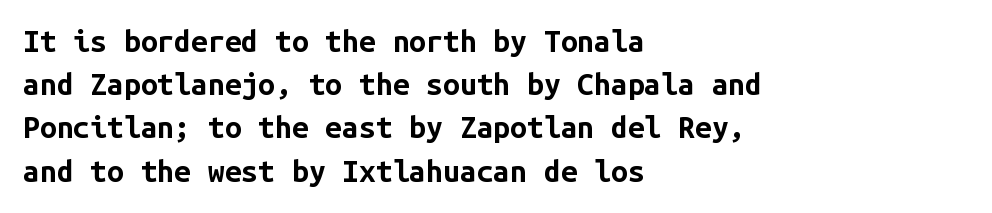
Q: Is the text bold? A: Yes.
Q: Is the text italic (slanted)? A: No, it is upright.
Q: Is the typeface a serif or a sans-serif typeface? A: Sans-serif.
Q: Is the text underlined? A: No.
Q: How is the paragraph aligned? A: Left-aligned.
Q: Is the spacing between letters normal or unusually wide? A: Normal.
Q: Is the spacing between lines tight, normal or loose? A: Normal.
Q: Width (condensed, normal, or wide)? A: Normal.
Q: Stroke contrast? A: Low.
Q: x-height? A: Medium.
Q: Monospaced? A: Yes.
